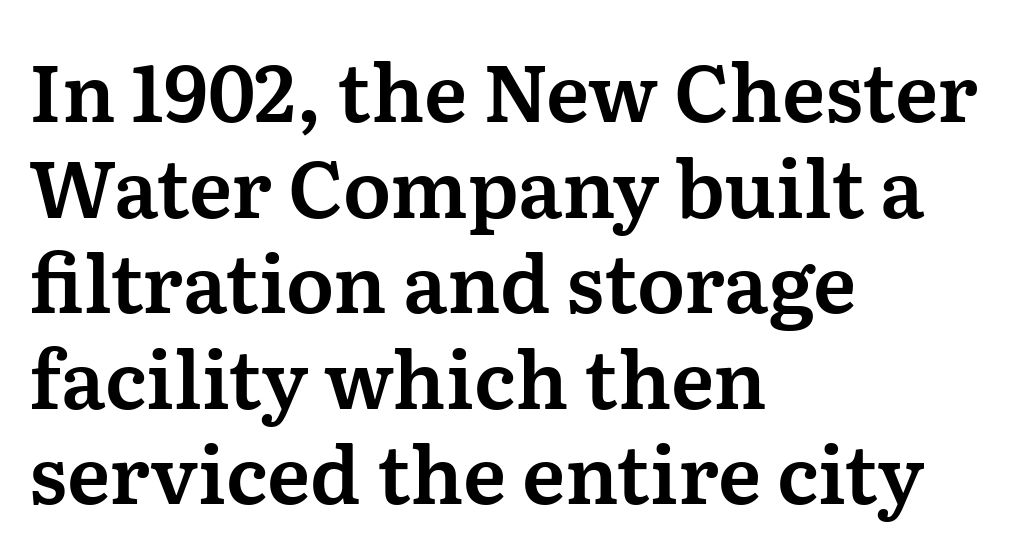
{"serif": "yes", "italic": "no", "width": "normal", "stroke_contrast": "medium", "x_height": "medium", "monospaced": "no", "underline": "no", "align": "left", "line_spacing_ratio": 1.21, "letter_spacing": "normal", "letter_spacing_em": 0.0, "glyph_px": 79}
